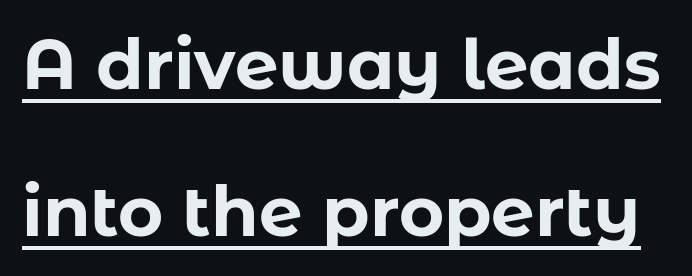
{"serif": "no", "italic": "no", "bold": "yes", "weight": "bold", "width": "normal", "stroke_contrast": "low", "x_height": "medium", "monospaced": "no", "underline": "yes", "line_spacing": "loose", "line_spacing_ratio": 2.13, "letter_spacing": "normal", "letter_spacing_em": 0.0, "glyph_px": 69}
